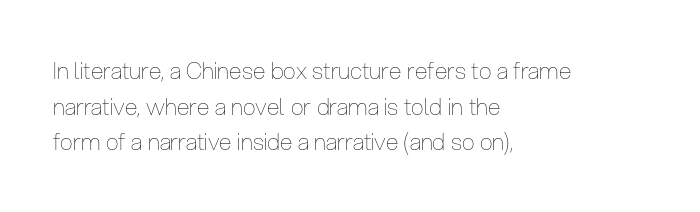
The image shows 23 px text type, upright; set left-aligned, normal line spacing (1.55x), normal letter spacing, not underlined.
